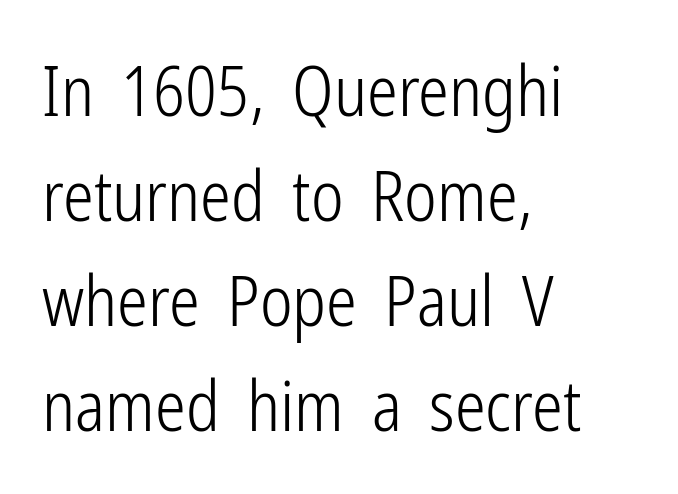
The image shows 69 px light, condensed sans-serif type, upright; set left-aligned, normal line spacing (1.52x), normal letter spacing, not underlined; low stroke contrast and a medium x-height.
